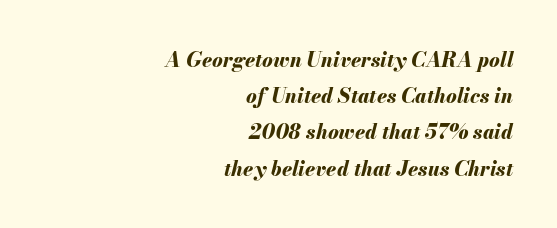
The image shows 20 px bold type, italic (leaning right); set right-aligned, line spacing 1.81x, normal letter spacing, not underlined.
